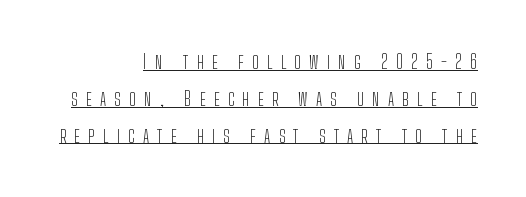
{"italic": "no", "bold": "no", "underline": "yes", "align": "right", "line_spacing_ratio": 1.84, "letter_spacing": "wide", "letter_spacing_em": 0.41, "glyph_px": 20}
